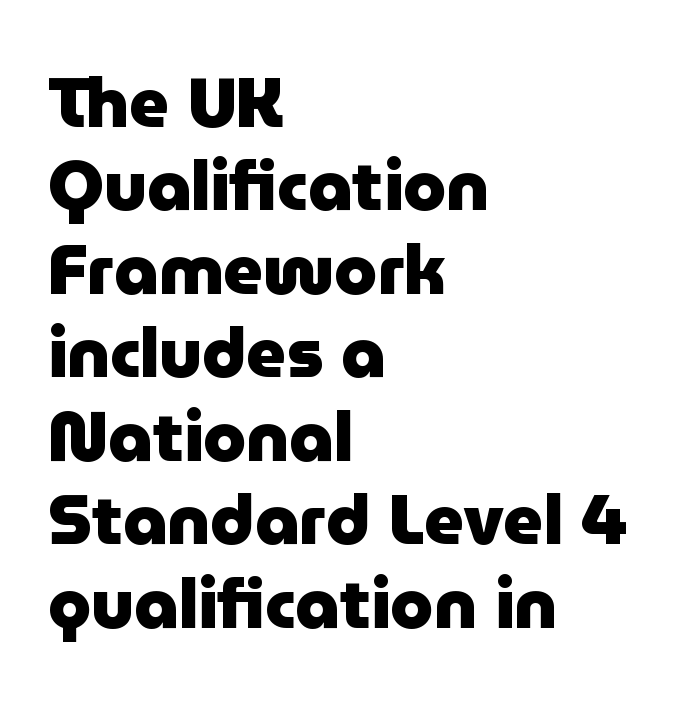
Grotesque or geometric, the face here clearly has no serifs. A classic flush-left, rag-right setting is used for this passage. Here the designer chose a conventional face with non-uniform glyph widths. Compared with typical body copy, the letter spacing here is the same. This is roman type, the default non-slanted kind.
